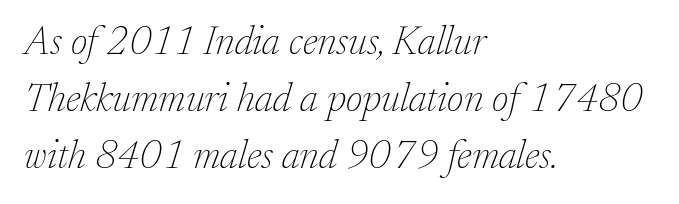
Q: Is the text bold? A: No.
Q: Is the text italic (slanted)? A: Yes, it leans right by about 17 degrees.
Q: Is the typeface a serif or a sans-serif typeface? A: Serif.
Q: Is the text underlined? A: No.
Q: How is the paragraph aligned? A: Left-aligned.
Q: Is the spacing between letters normal or unusually wide? A: Normal.
Q: Is the spacing between lines tight, normal or loose? A: Normal.
Q: Width (condensed, normal, or wide)? A: Normal.
Q: Stroke contrast? A: Low.
Q: x-height? A: Medium.
Q: Monospaced? A: No.
